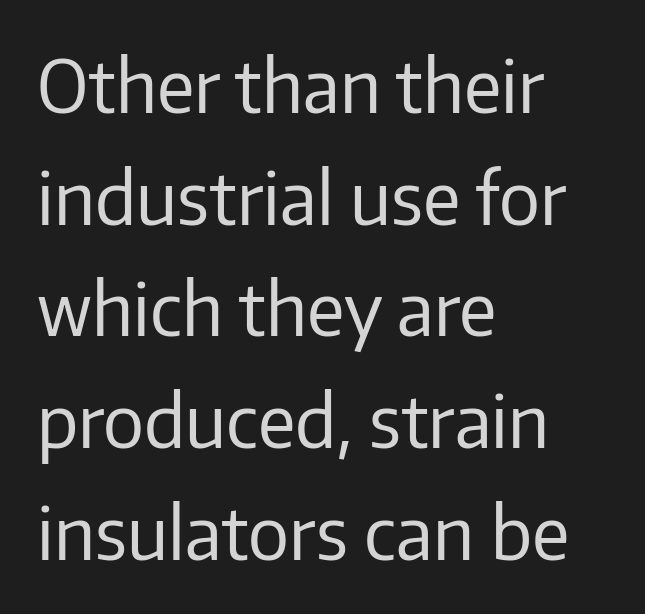
Horizontally, the lines are justified to the leading edge only. The line texture is even and compact thanks to regular tracking. A light-to-regular cut is what we see here. A typesetter would call this leading conventional body-copy spacing.
